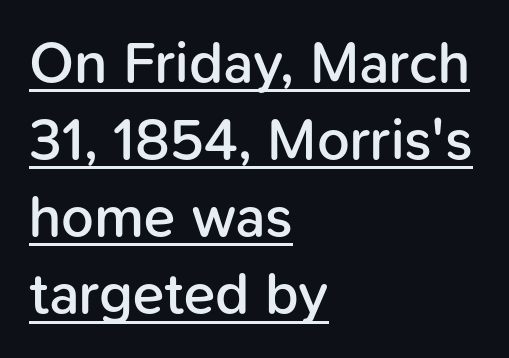
This rendering employs a face without finishing strokes, i.e., a sans-serif. A baseline rule has been typeset under these characters. Where is the straight margin? On the left. Spacing between characters is what you'd get straight out of the box. Is there much room between lines? A standard amount, neither cramped nor airy.
